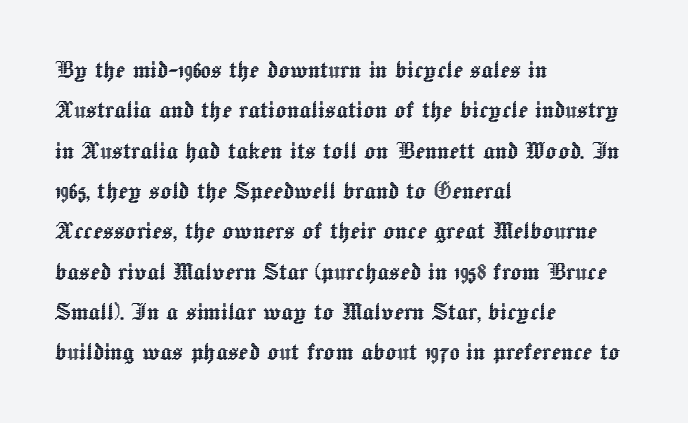
The image shows 29 px text type, upright; set left-aligned, normal line spacing (1.39x), normal letter spacing, not underlined; a medium x-height.
